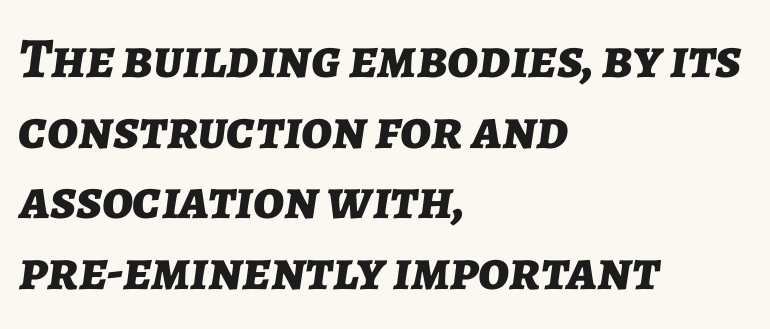
The image shows 57 px bold type, italic (leaning right); set left-aligned, line spacing 1.24x, normal letter spacing, not underlined; low stroke contrast and a medium x-height.
